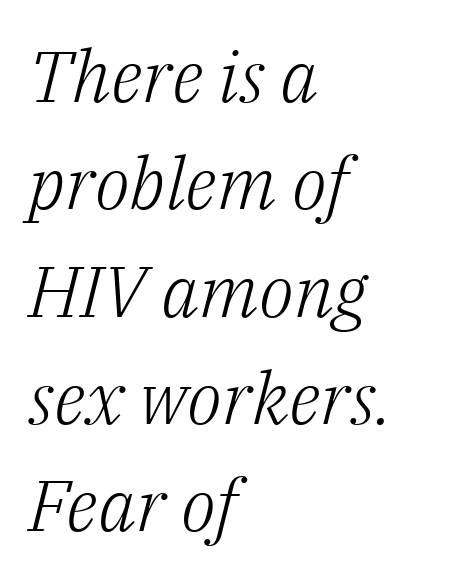
The image shows 72 px light serif type, italic (leaning right); set left-aligned, normal line spacing (1.49x), normal letter spacing, not underlined; low stroke contrast and a medium x-height.
